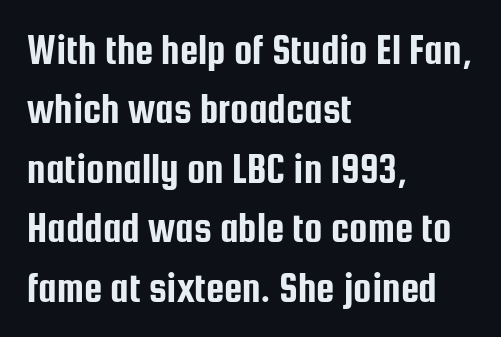
The image shows 41 px condensed sans-serif type, upright; set left-aligned, normal line spacing (1.45x), normal letter spacing, not underlined; low stroke contrast and a medium x-height.
